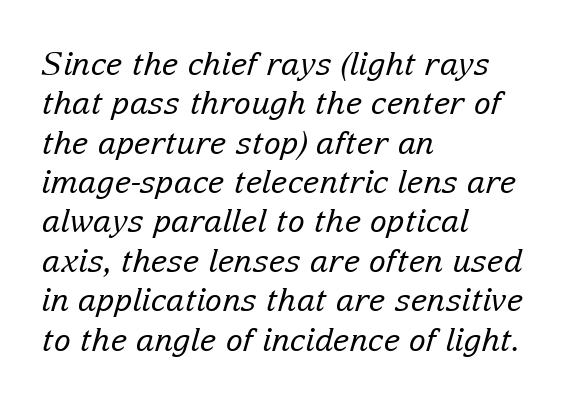
Q: Is the text bold? A: No.
Q: Is the text italic (slanted)? A: Yes, it leans right by about 15 degrees.
Q: Is the typeface a serif or a sans-serif typeface? A: Serif.
Q: Is the text underlined? A: No.
Q: How is the paragraph aligned? A: Left-aligned.
Q: Is the spacing between letters normal or unusually wide? A: Normal.
Q: Width (condensed, normal, or wide)? A: Normal.
Q: Stroke contrast? A: Low.
Q: x-height? A: Medium.
Q: Monospaced? A: No.
